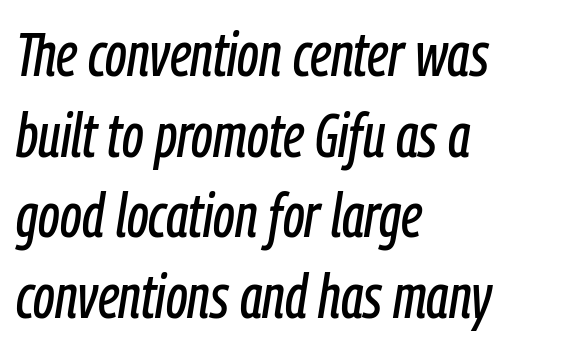
{"italic": "yes", "lean": "right", "slant_degrees": 9, "width": "condensed", "stroke_contrast": "low", "x_height": "medium", "monospaced": "no", "underline": "no", "align": "left", "line_spacing": "normal", "line_spacing_ratio": 1.32, "letter_spacing": "normal", "letter_spacing_em": 0.0, "glyph_px": 61}
